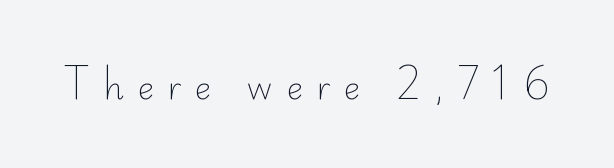
The image shows 31 px light sans-serif type, upright; set unusually wide letter spacing (+0.44 em), not underlined; low stroke contrast and a small x-height.
